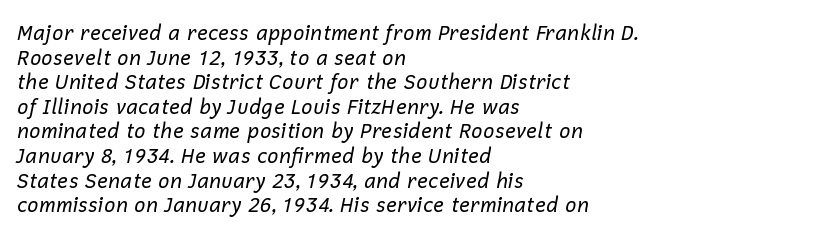
{"italic": "yes", "lean": "right", "slant_degrees": 12, "bold": "no", "underline": "no", "align": "left", "line_spacing_ratio": 1.23, "letter_spacing": "normal", "letter_spacing_em": 0.0, "glyph_px": 20}
